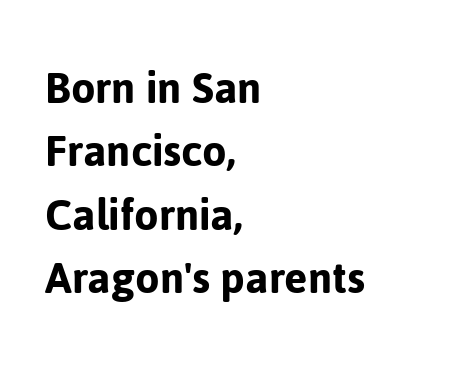
You can tell from the bare stems that sans-serif type was used. Tracking value appears to be zero — textbook default spacing. Think of a printed novel: that variable character pitch is what you see here. Just letters on the line, the space beneath them empty.
